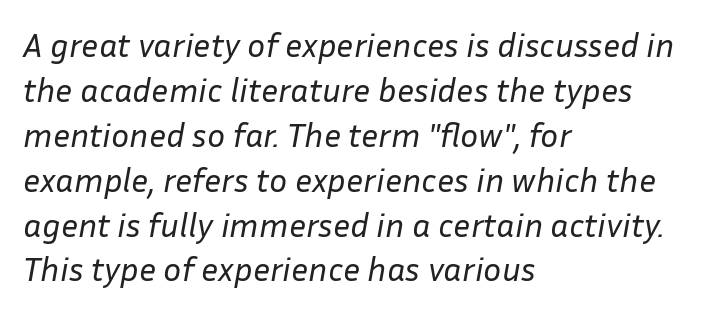
The image shows 34 px regular-weight type, italic (leaning right); set left-aligned, normal line spacing (1.32x), normal letter spacing, not underlined; low stroke contrast and a medium x-height.
